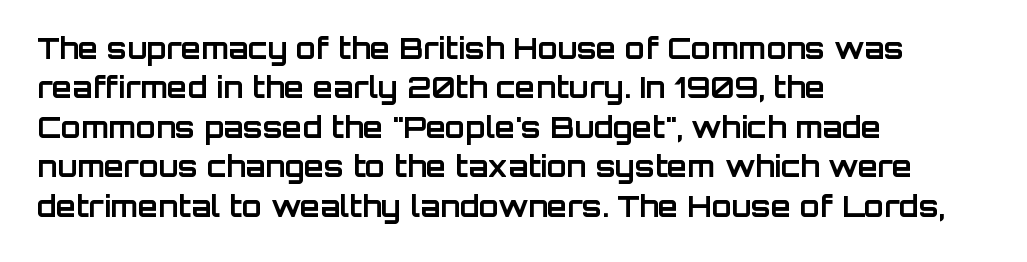
Italic? Not at all — the glyphs are vertical. Type style note: lacks serifs. The string is rendered with underlining switched off. One-word summary of the alignment: left. The face used here is proportionally spaced, like ordinary book or web type. The rendering uses a moderate line-height, typical for paragraphs.
